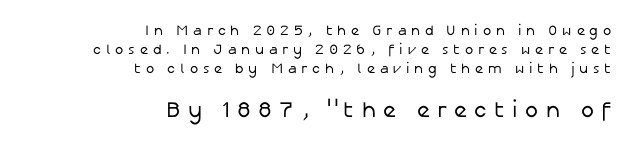
The image shows 22 px text type, upright; set right-aligned, normal line spacing (1.37x), unusually wide letter spacing (+0.34 em), not underlined; the second (bottom) block is 1.57x larger.
